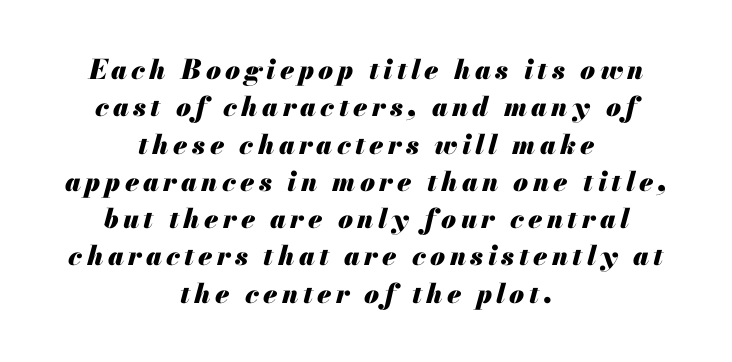
The image shows 27 px bold type, italic (leaning right); set centered, normal line spacing (1.38x), not underlined.
